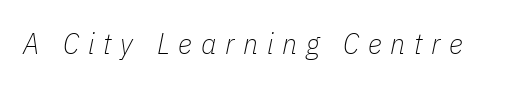
Q: Is the text bold? A: No.
Q: Is the text italic (slanted)? A: Yes, it leans right by about 11 degrees.
Q: Is the text underlined? A: No.
Q: Is the spacing between letters normal or unusually wide? A: Unusually wide.
Q: Width (condensed, normal, or wide)? A: Condensed.
Q: Stroke contrast? A: Low.
Q: x-height? A: Medium.
Q: Monospaced? A: No.
